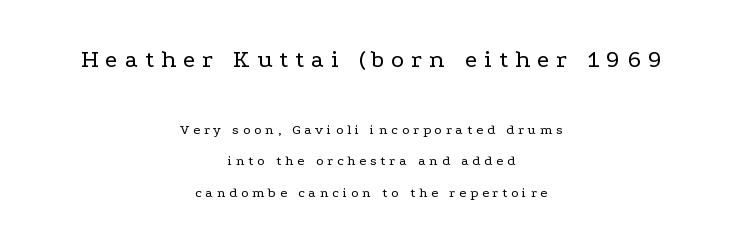
The image shows 25 px text type, upright; set centered, loose line spacing (2.24x), unusually wide letter spacing (+0.28 em), not underlined; the first (top) block is 1.79x larger.
